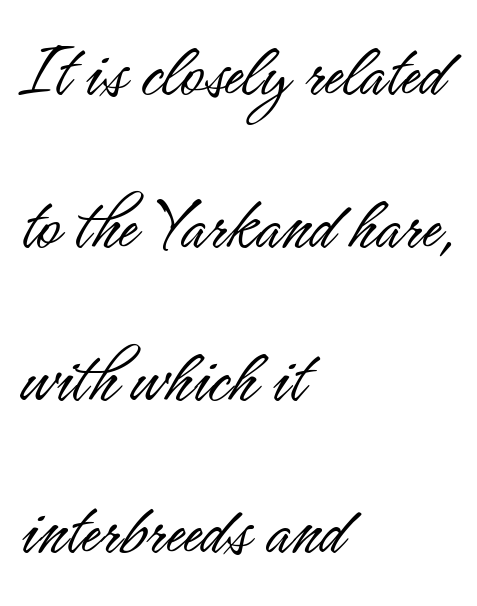
Q: Is the text bold? A: No.
Q: Is the text italic (slanted)? A: Yes.
Q: Is the typeface a serif or a sans-serif typeface? A: Sans-serif.
Q: Is the text underlined? A: No.
Q: How is the paragraph aligned? A: Left-aligned.
Q: Is the spacing between letters normal or unusually wide? A: Normal.
Q: Is the spacing between lines tight, normal or loose? A: Loose.
Q: Width (condensed, normal, or wide)? A: Condensed.
Q: Stroke contrast? A: Low.
Q: x-height? A: Small.
Q: Monospaced? A: No.
